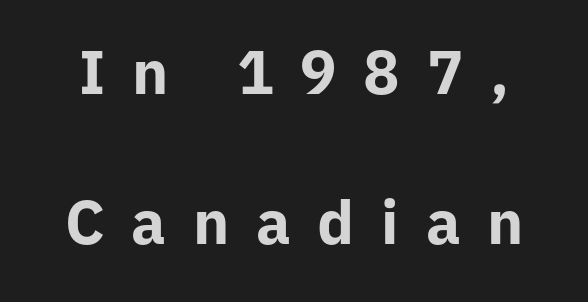
{"serif": "no", "italic": "no", "bold": "yes", "weight": "bold", "width": "normal", "stroke_contrast": "low", "x_height": "medium", "monospaced": "no", "underline": "no", "line_spacing": "loose", "line_spacing_ratio": 2.46, "letter_spacing": "wide", "letter_spacing_em": 0.44, "glyph_px": 61}
